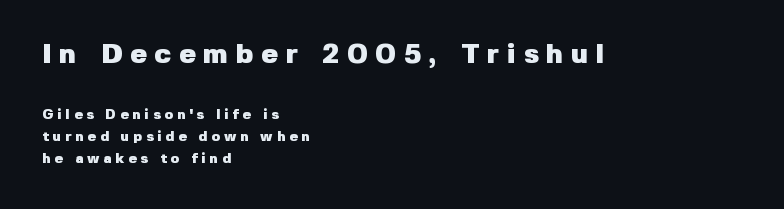
The image shows 28 px heavy sans-serif type, upright; set left-aligned, normal line spacing (1.57x), unusually wide letter spacing (+0.28 em), not underlined; the first (top) block is 2.0x larger; low stroke contrast and a medium x-height.
